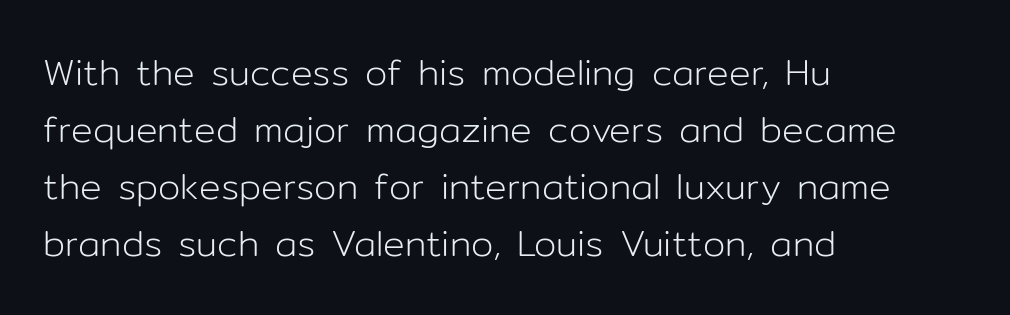
Summary of vertical rhythm: regular, with standard interline spacing. Line starts are locked; line ends wander. Style check: upright. Descender tails drop into unmarked territory. The face looks like a standard text weight, possibly lighter. The characters display no serif detailing; their extremities are plain.
